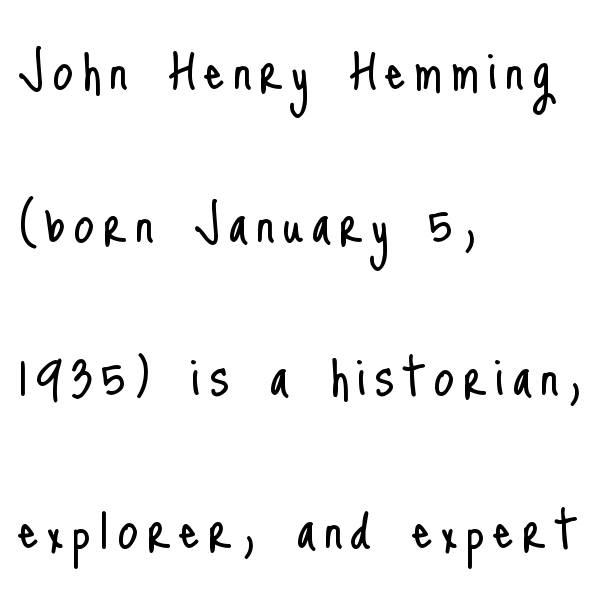
Q: Is the text bold? A: No.
Q: Is the text italic (slanted)? A: No, it is upright.
Q: Is the typeface a serif or a sans-serif typeface? A: Sans-serif.
Q: Is the text underlined? A: No.
Q: How is the paragraph aligned? A: Left-aligned.
Q: Is the spacing between lines tight, normal or loose? A: Loose.
Q: Width (condensed, normal, or wide)? A: Condensed.
Q: Stroke contrast? A: Low.
Q: x-height? A: Small.
Q: Monospaced? A: No.
